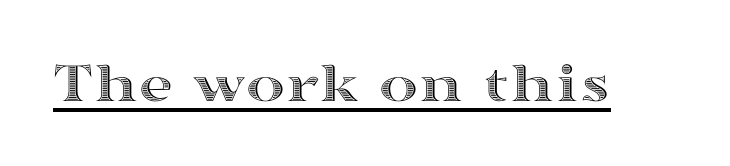
Q: Is the text italic (slanted)? A: No, it is upright.
Q: Is the text underlined? A: Yes.
Q: Is the spacing between letters normal or unusually wide? A: Normal.
Q: Width (condensed, normal, or wide)? A: Wide.
Q: x-height? A: Medium.
Q: Monospaced? A: No.
